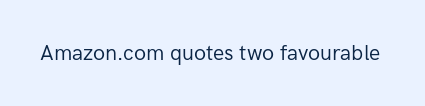
Q: Is the text bold? A: No.
Q: Is the text italic (slanted)? A: No, it is upright.
Q: Is the text underlined? A: No.
Q: Is the spacing between letters normal or unusually wide? A: Normal.
